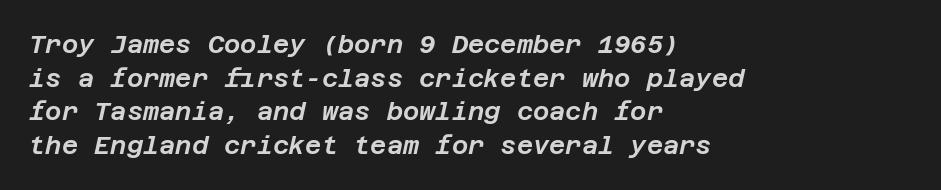
The image shows 25 px text type, italic (leaning right); set left-aligned, normal line spacing (1.35x), normal letter spacing, not underlined.
